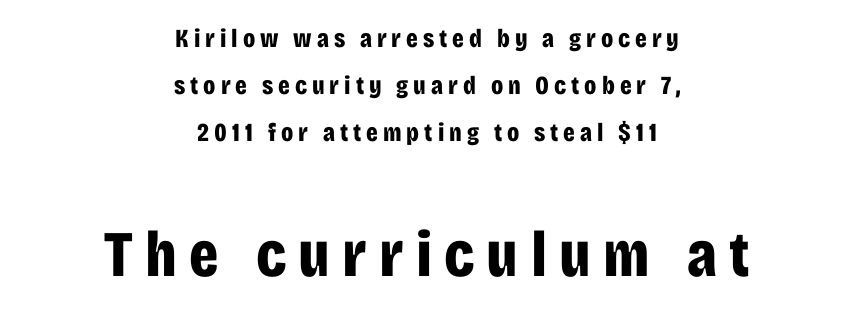
{"serif": "no", "italic": "no", "bold": "yes", "weight": "bold", "width": "condensed", "stroke_contrast": "low", "x_height": "large", "monospaced": "no", "underline": "no", "align": "center", "line_spacing_ratio": 1.81, "larger_block": "second", "size_ratio": 2.5, "glyph_px": 65}
